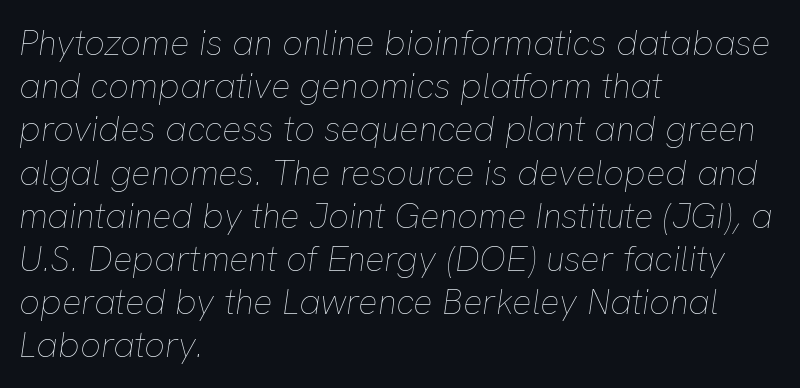
Weight: regular or lighter. Check under the words: just untouched page. The typesetter chose a ragged-right arrangement here. The passage shown is typed in a proportional face where columns would drift. The gaps between neighbouring characters are ordinary and unremarkable. The lettering tilts uniformly, giving the passage an italic look.
